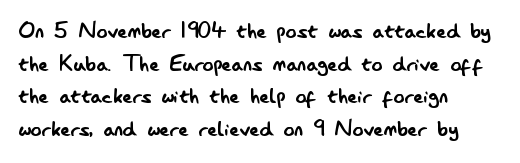
The image shows 27 px text type, upright; set left-aligned, line spacing 1.21x, normal letter spacing, not underlined.
